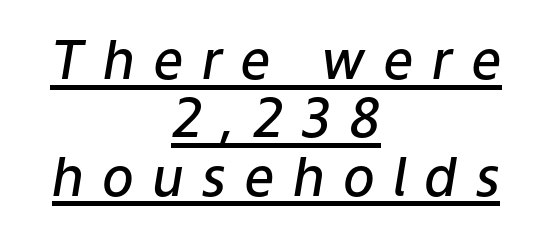
The image shows 53 px semibold type, italic (leaning right); set centered, tight line spacing (1.1x), unusually wide letter spacing (+0.34 em), underlined; low stroke contrast and a medium x-height.
